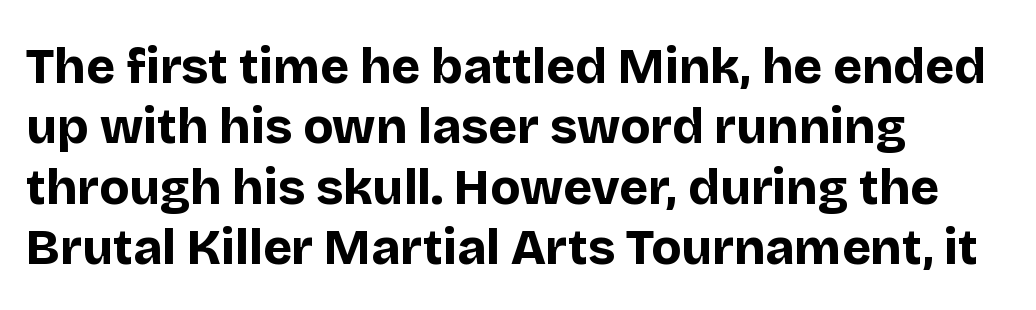
The image shows 49 px bold sans-serif type, upright; set left-aligned, line spacing 1.23x, normal letter spacing, not underlined; low stroke contrast and a large x-height.
